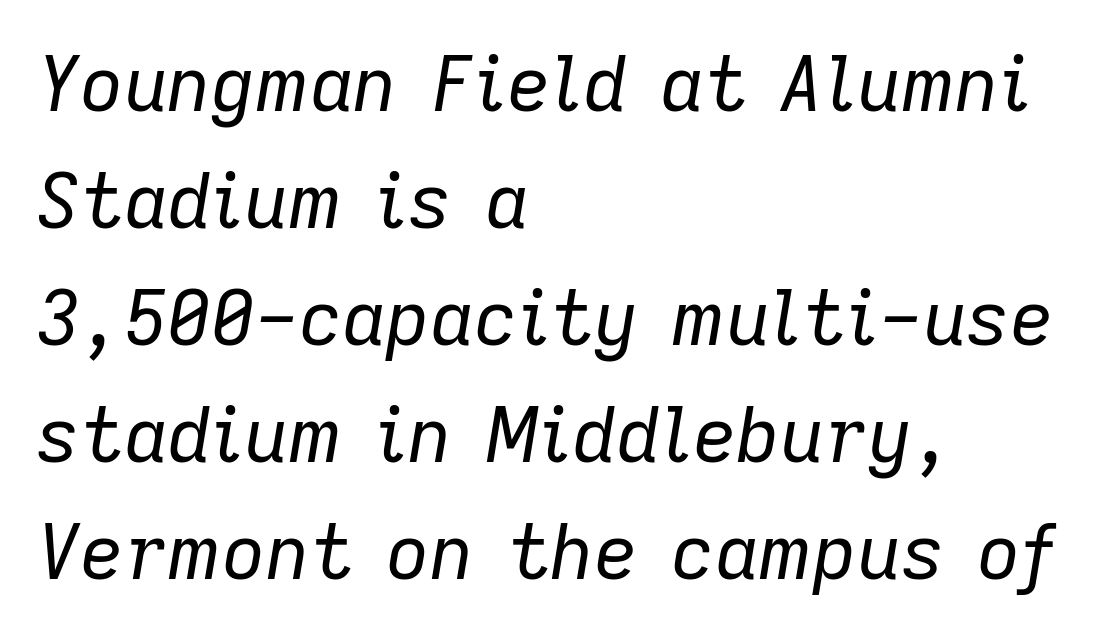
{"italic": "yes", "lean": "right", "slant_degrees": 9, "bold": "no", "weight": "regular", "width": "normal", "stroke_contrast": "low", "x_height": "medium", "monospaced": "no", "underline": "no", "align": "left", "line_spacing": "normal", "line_spacing_ratio": 1.54, "letter_spacing": "normal", "letter_spacing_em": 0.0, "glyph_px": 76}
